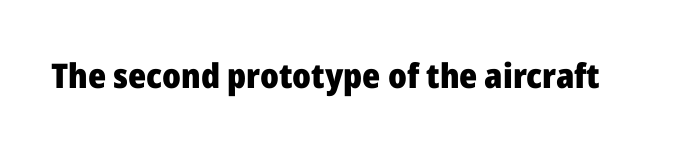
Q: Is the text bold? A: Yes.
Q: Is the text italic (slanted)? A: No, it is upright.
Q: Is the typeface a serif or a sans-serif typeface? A: Sans-serif.
Q: Is the text underlined? A: No.
Q: Is the spacing between letters normal or unusually wide? A: Normal.
Q: Width (condensed, normal, or wide)? A: Normal.
Q: Stroke contrast? A: Low.
Q: x-height? A: Medium.
Q: Monospaced? A: No.
